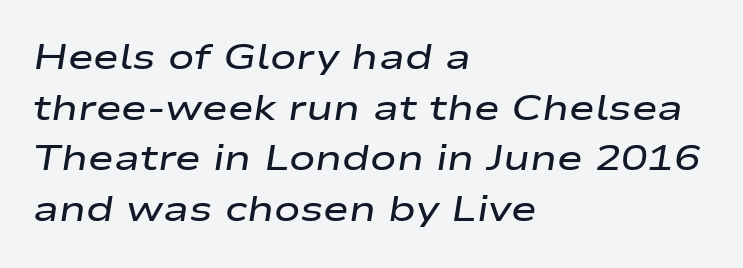
A normal amount of white space separates one row of letters from the next. Tracking here is standard; glyphs follow each other at the usual distance. Short and long lines alike share a common starting point at left. Its strokes are somewhat broadened, the hallmark of semibold type.
